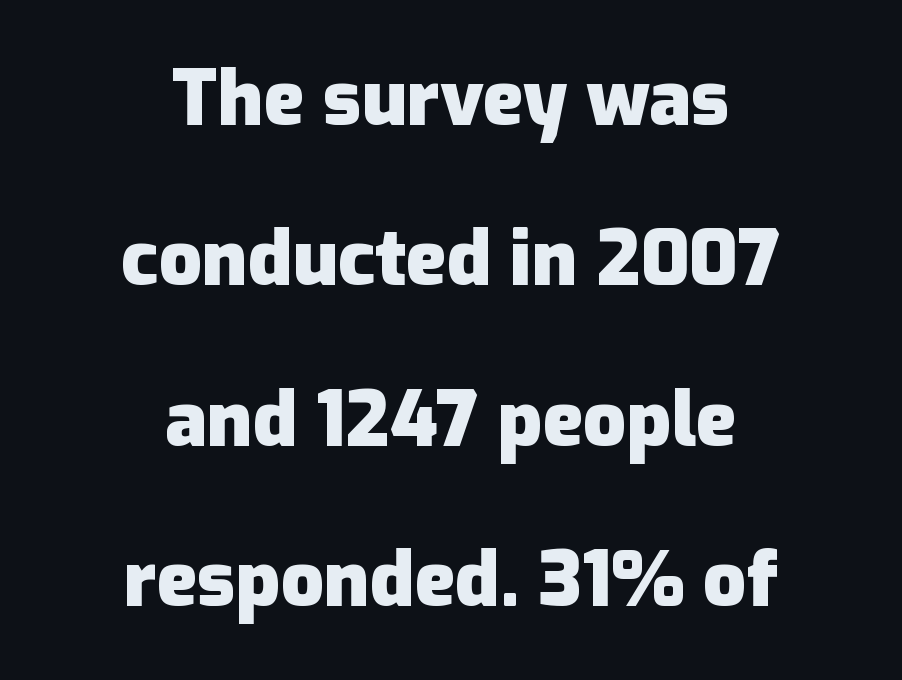
{"serif": "no", "italic": "no", "bold": "yes", "weight": "heavy", "width": "normal", "stroke_contrast": "low", "x_height": "medium", "monospaced": "no", "underline": "no", "align": "center", "line_spacing": "loose", "line_spacing_ratio": 2.11, "letter_spacing": "normal", "letter_spacing_em": 0.0, "glyph_px": 76}
